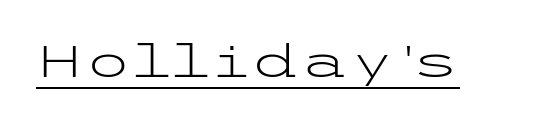
The image shows 44 px light, wide sans-serif type, upright; set normal letter spacing, underlined; low stroke contrast and a medium x-height.
